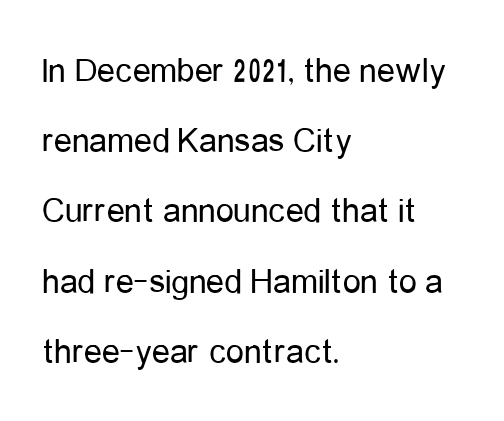
{"serif": "no", "italic": "no", "bold": "no", "weight": "regular", "width": "condensed", "stroke_contrast": "low", "x_height": "medium", "monospaced": "no", "underline": "no", "align": "left", "line_spacing": "loose", "line_spacing_ratio": 1.95, "letter_spacing": "normal", "letter_spacing_em": 0.0, "glyph_px": 36}
